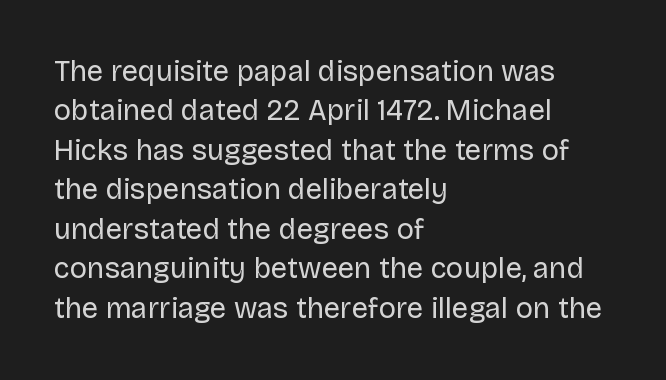
The image shows 29 px regular-weight sans-serif type, upright; set left-aligned, normal line spacing (1.36x), normal letter spacing, not underlined; low stroke contrast and a large x-height.
